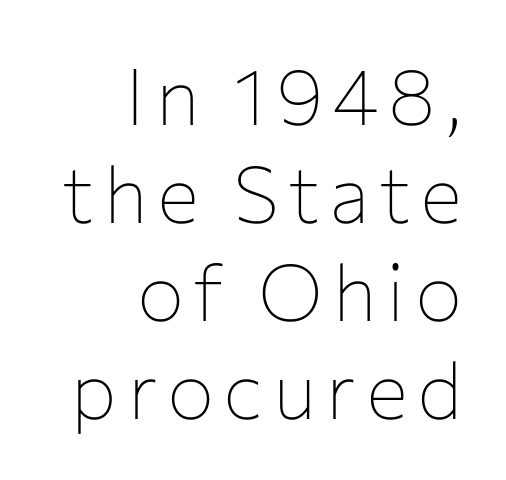
{"serif": "no", "italic": "no", "bold": "no", "weight": "thin", "width": "normal", "stroke_contrast": "low", "x_height": "medium", "monospaced": "no", "underline": "no", "align": "right", "line_spacing_ratio": 1.24, "glyph_px": 79}
